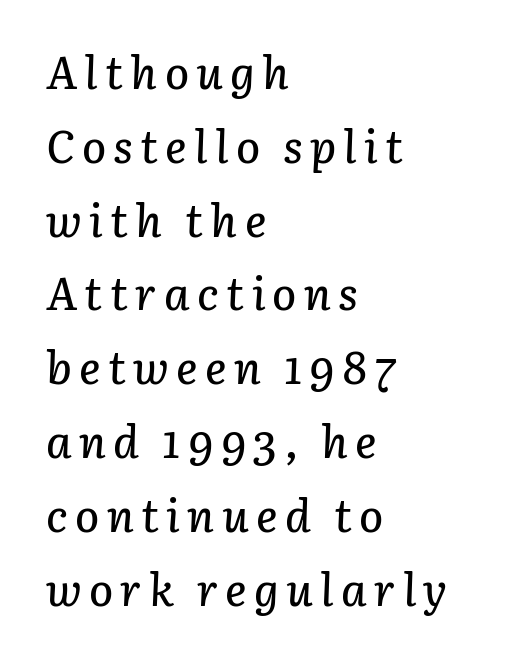
The image shows 45 px text type, italic (leaning right); set left-aligned, normal line spacing (1.64x), not underlined; low stroke contrast and a medium x-height.
